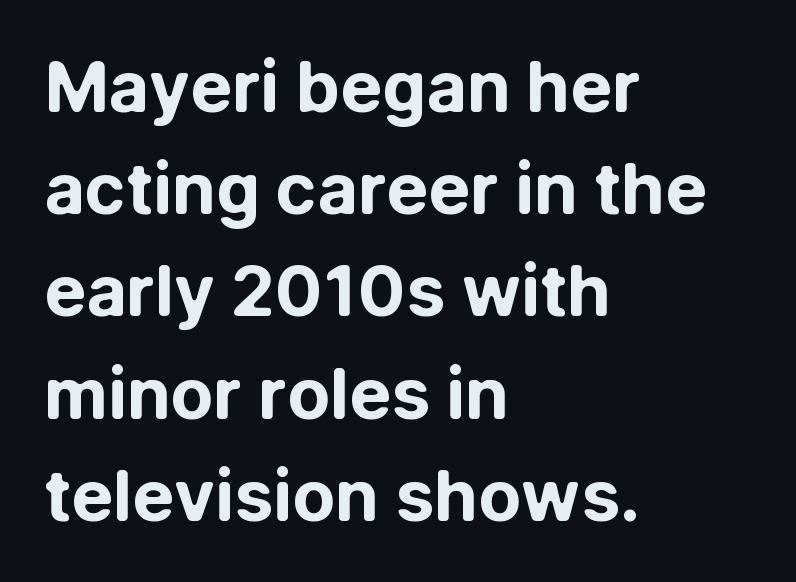
Q: Is the text bold? A: Yes.
Q: Is the text italic (slanted)? A: No, it is upright.
Q: Is the typeface a serif or a sans-serif typeface? A: Sans-serif.
Q: Is the text underlined? A: No.
Q: How is the paragraph aligned? A: Left-aligned.
Q: Is the spacing between letters normal or unusually wide? A: Normal.
Q: Is the spacing between lines tight, normal or loose? A: Normal.
Q: Width (condensed, normal, or wide)? A: Normal.
Q: Stroke contrast? A: Low.
Q: x-height? A: Medium.
Q: Monospaced? A: No.
